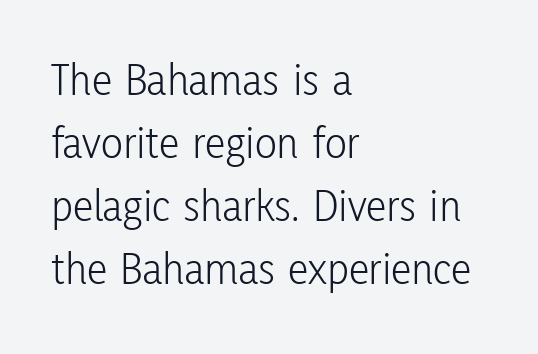
Q: Is the text bold? A: No.
Q: Is the text italic (slanted)? A: No, it is upright.
Q: Is the typeface a serif or a sans-serif typeface? A: Sans-serif.
Q: Is the text underlined? A: No.
Q: How is the paragraph aligned? A: Left-aligned.
Q: Is the spacing between letters normal or unusually wide? A: Normal.
Q: Is the spacing between lines tight, normal or loose? A: Normal.
Q: Width (condensed, normal, or wide)? A: Condensed.
Q: Stroke contrast? A: Low.
Q: x-height? A: Medium.
Q: Monospaced? A: No.
